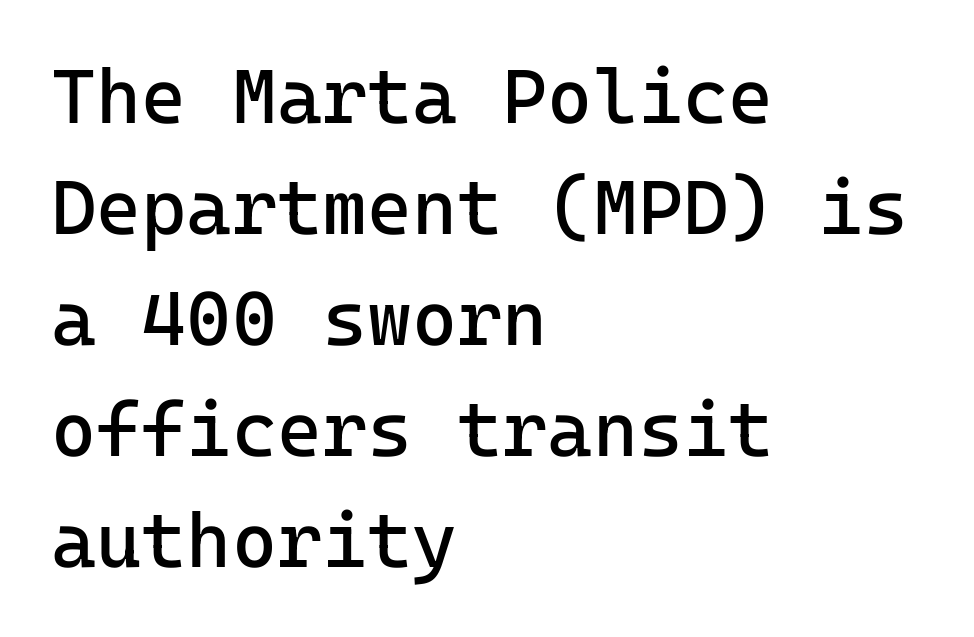
Every character sits straight up, as roman type does. Look at the tracking — it's just the regular setting, nothing added. These lines sit exactly where default settings would place them. What kind of face is this? One without serifs — a sans.
